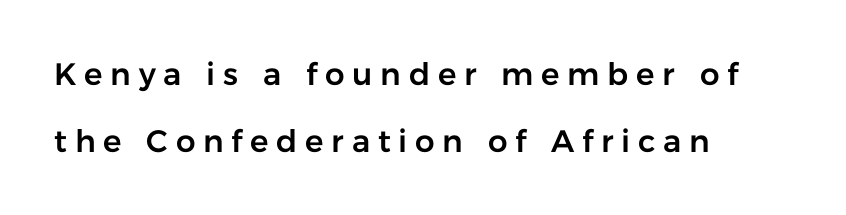
Q: Is the text italic (slanted)? A: No, it is upright.
Q: Is the typeface a serif or a sans-serif typeface? A: Sans-serif.
Q: Is the text underlined? A: No.
Q: How is the paragraph aligned? A: Left-aligned.
Q: Is the spacing between letters normal or unusually wide? A: Unusually wide.
Q: Is the spacing between lines tight, normal or loose? A: Loose.
Q: Width (condensed, normal, or wide)? A: Normal.
Q: Stroke contrast? A: Low.
Q: x-height? A: Medium.
Q: Monospaced? A: No.
